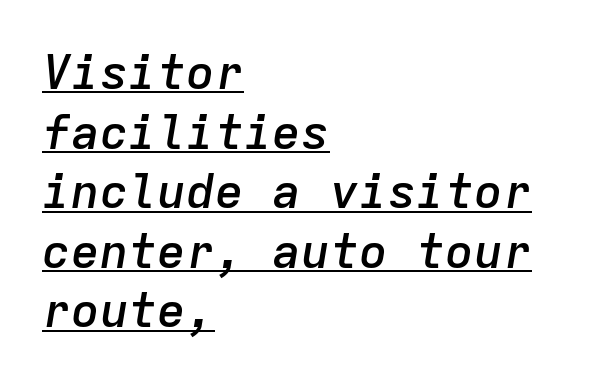
{"italic": "yes", "lean": "right", "slant_degrees": 9, "bold": "semi", "weight": "semibold", "width": "normal", "stroke_contrast": "low", "x_height": "medium", "monospaced": "yes", "underline": "yes", "align": "left", "line_spacing_ratio": 1.24, "letter_spacing": "normal", "letter_spacing_em": 0.0, "glyph_px": 48}
